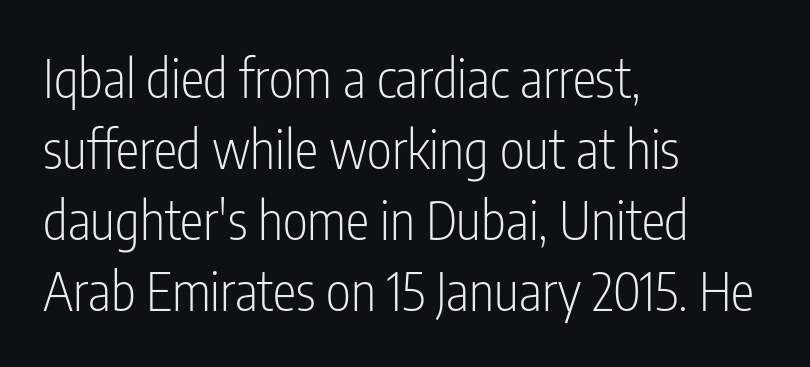
{"serif": "no", "italic": "no", "bold": "no", "weight": "light", "width": "condensed", "stroke_contrast": "low", "x_height": "medium", "monospaced": "no", "underline": "no", "align": "left", "line_spacing": "normal", "line_spacing_ratio": 1.34, "letter_spacing": "normal", "letter_spacing_em": 0.0, "glyph_px": 53}
